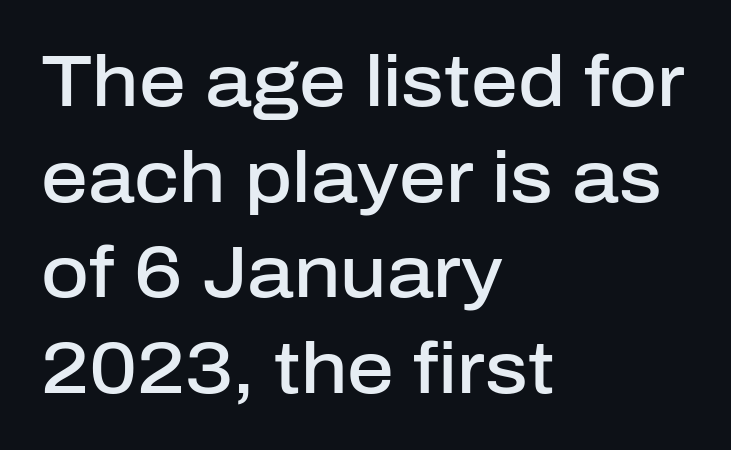
The rendering uses a moderate line-height, typical for paragraphs. Do the characters align in a grid? No, the font is proportional. Font category for this specimen: sans-serif. The rendering keeps characters at their native spacing.
